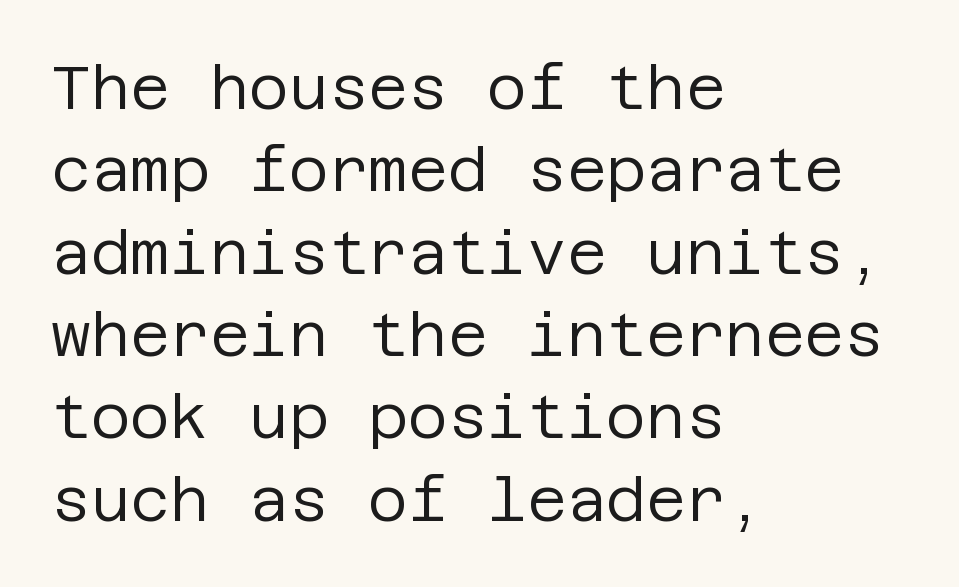
{"serif": "no", "italic": "no", "bold": "no", "weight": "regular", "width": "normal", "stroke_contrast": "low", "x_height": "large", "underline": "no", "align": "left", "line_spacing": "normal", "line_spacing_ratio": 1.35, "letter_spacing": "normal", "letter_spacing_em": 0.0, "glyph_px": 61}
